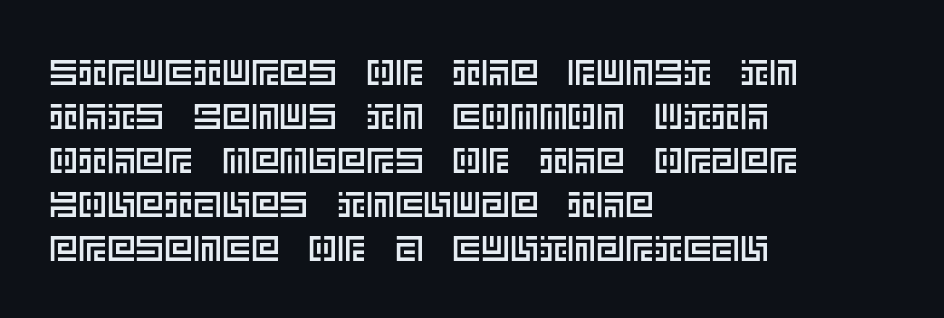
The image shows 36 px text type, upright; set left-aligned, line spacing 1.22x, normal letter spacing, not underlined; a large x-height.
